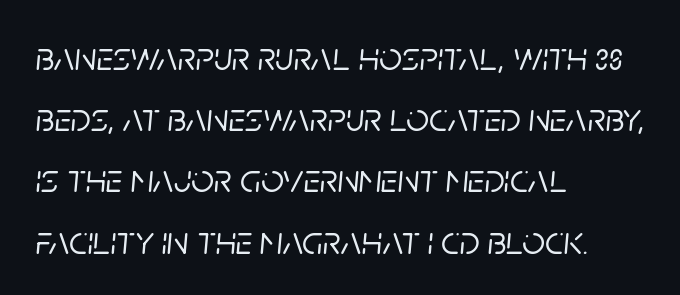
The image shows 40 px text type, italic (leaning right); set left-aligned, normal line spacing (1.53x), normal letter spacing, not underlined; low stroke contrast and a large x-height.
